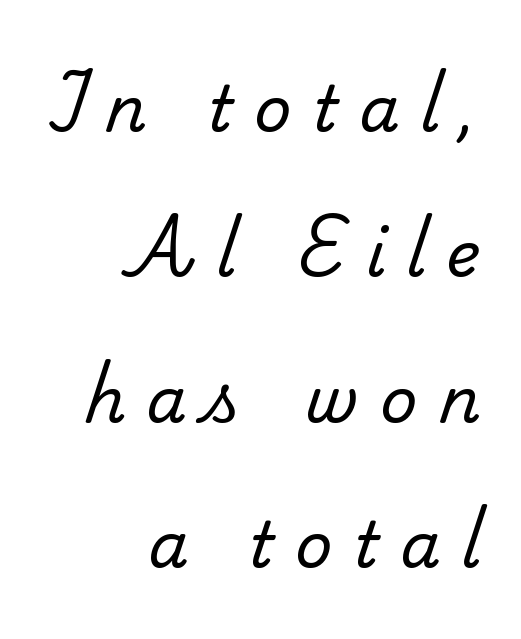
Q: Is the text bold? A: No.
Q: Is the typeface a serif or a sans-serif typeface? A: Serif.
Q: Is the text underlined? A: No.
Q: How is the paragraph aligned? A: Right-aligned.
Q: Is the spacing between letters normal or unusually wide? A: Unusually wide.
Q: Is the spacing between lines tight, normal or loose? A: Loose.
Q: Width (condensed, normal, or wide)? A: Normal.
Q: Stroke contrast? A: Low.
Q: x-height? A: Small.
Q: Monospaced? A: No.
